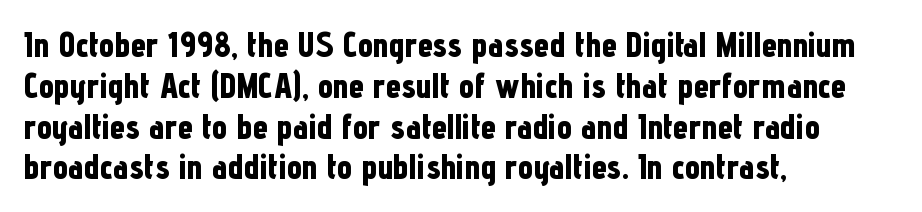
Observe the ordinary spacing: letters are neighbours, not strangers. The specimen omits any rule beneath the text block's lines. Typesetter's note: full bold, strokes at maximum text heaviness. Every stem runs plumb, perpendicular to the baseline. The face used here is proportionally spaced, like ordinary book or web type. A sans-serif font was chosen for this passage.
